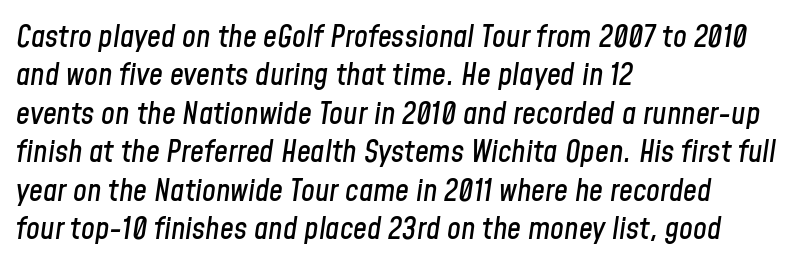
{"italic": "yes", "lean": "right", "slant_degrees": 8, "width": "condensed", "stroke_contrast": "low", "x_height": "medium", "monospaced": "no", "underline": "no", "align": "left", "line_spacing_ratio": 1.24, "letter_spacing": "normal", "letter_spacing_em": 0.0, "glyph_px": 31}
